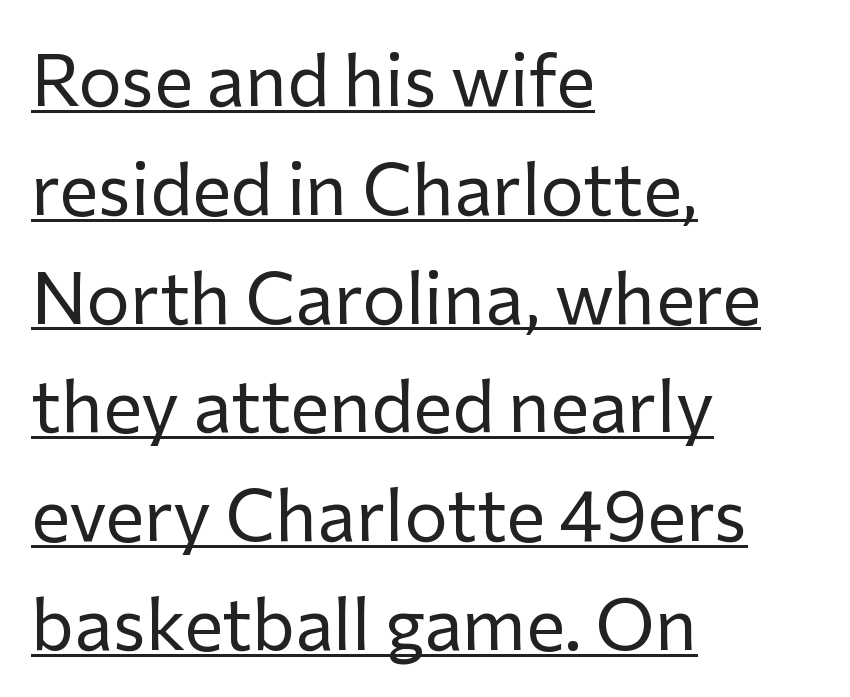
Q: Is the text bold? A: No.
Q: Is the text italic (slanted)? A: No, it is upright.
Q: Is the typeface a serif or a sans-serif typeface? A: Sans-serif.
Q: Is the text underlined? A: Yes.
Q: How is the paragraph aligned? A: Left-aligned.
Q: Is the spacing between letters normal or unusually wide? A: Normal.
Q: Is the spacing between lines tight, normal or loose? A: Normal.
Q: Width (condensed, normal, or wide)? A: Normal.
Q: Stroke contrast? A: Low.
Q: x-height? A: Medium.
Q: Monospaced? A: No.
